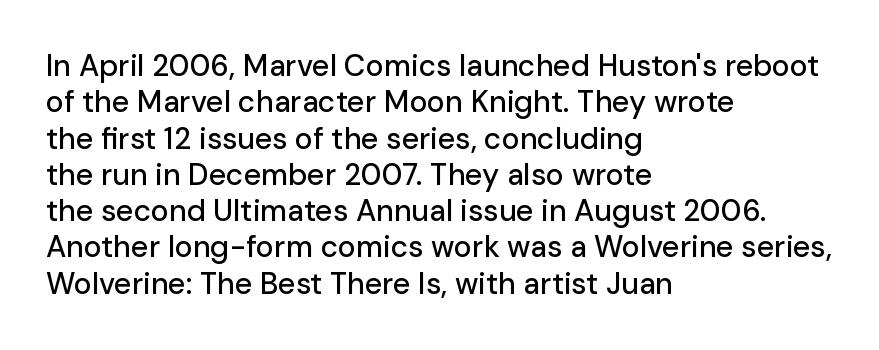
The image shows 30 px sans-serif type, upright; set left-aligned, line spacing 1.21x, normal letter spacing, not underlined; low stroke contrast and a medium x-height.
